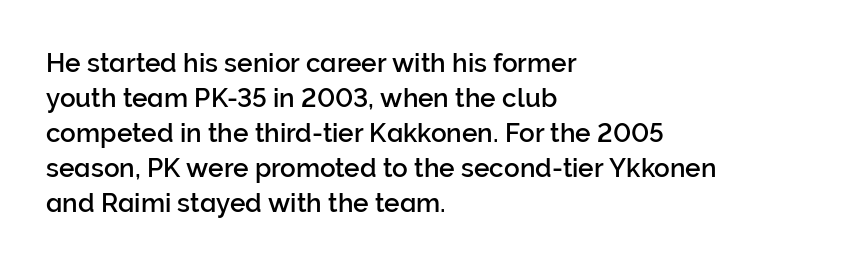
Upright lettering throughout. A classic flush-left, rag-right setting is used for this passage. Underlining? Definitely not there. The passage shown stacks its lines at a standard gap. The letterforms sit shoulder to shoulder at normal distance.
